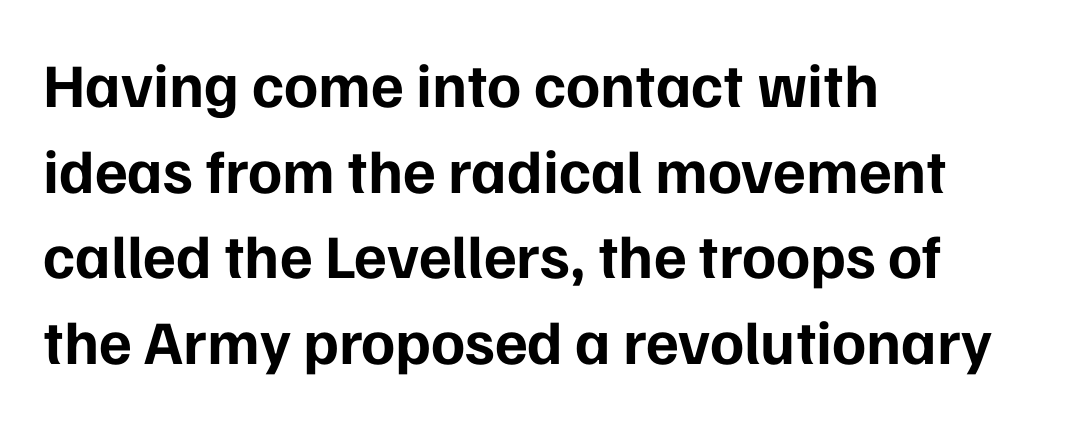
The rendering shows plain stroke endings on the letterforms — a sans-serif design. Emphasis by weight is at full strength: bold. Horizontal alignment here is leftward, the default for most running prose. Unlike italic type, these characters show no tilt at all. The passage shown is typed in a proportional face where columns would drift.
